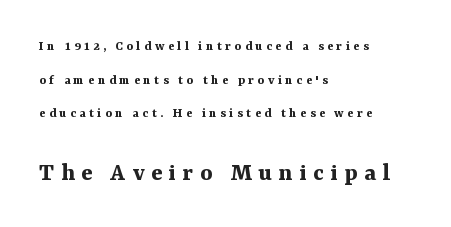
{"italic": "no", "bold": "yes", "underline": "no", "align": "left", "line_spacing": "loose", "line_spacing_ratio": 2.4, "letter_spacing": "wide", "letter_spacing_em": 0.25, "larger_block": "second", "size_ratio": 1.86, "glyph_px": 26}
